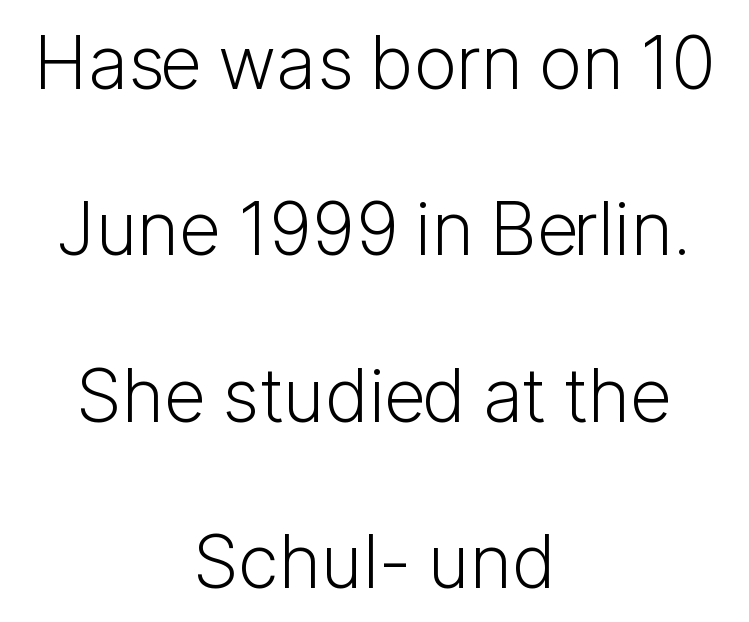
Q: Is the text bold? A: No.
Q: Is the text italic (slanted)? A: No, it is upright.
Q: Is the typeface a serif or a sans-serif typeface? A: Sans-serif.
Q: Is the text underlined? A: No.
Q: How is the paragraph aligned? A: Centered.
Q: Is the spacing between letters normal or unusually wide? A: Normal.
Q: Is the spacing between lines tight, normal or loose? A: Loose.
Q: Width (condensed, normal, or wide)? A: Normal.
Q: Stroke contrast? A: Low.
Q: x-height? A: Medium.
Q: Monospaced? A: No.
